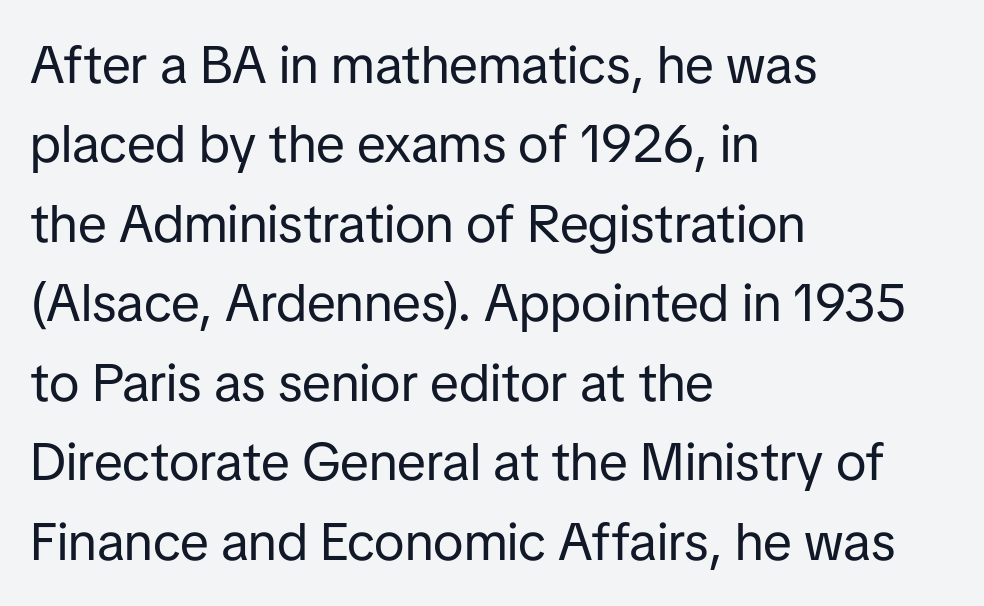
Q: Is the text bold? A: No.
Q: Is the text italic (slanted)? A: No, it is upright.
Q: Is the typeface a serif or a sans-serif typeface? A: Sans-serif.
Q: Is the text underlined? A: No.
Q: How is the paragraph aligned? A: Left-aligned.
Q: Is the spacing between letters normal or unusually wide? A: Normal.
Q: Is the spacing between lines tight, normal or loose? A: Normal.
Q: Width (condensed, normal, or wide)? A: Normal.
Q: Stroke contrast? A: Low.
Q: x-height? A: Medium.
Q: Monospaced? A: No.
